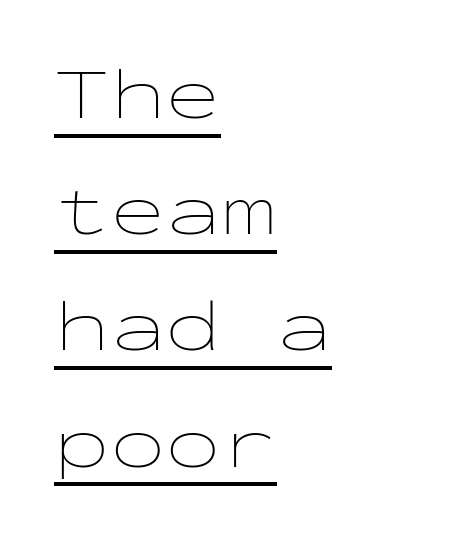
If you drew a line through each stem, it would be perfectly vertical. Underlined type. Students, note that the glyphs here touch the page at normal intervals. Regular leading.
